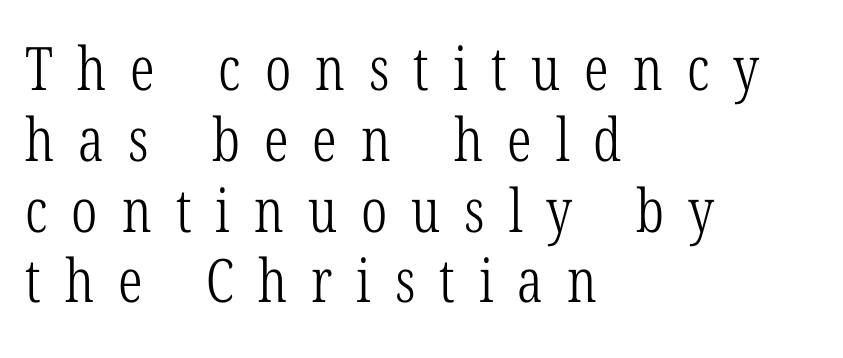
The image shows 60 px light, condensed serif type; set left-aligned, line spacing 1.18x, unusually wide letter spacing (+0.4 em), not underlined; low stroke contrast and a medium x-height.
